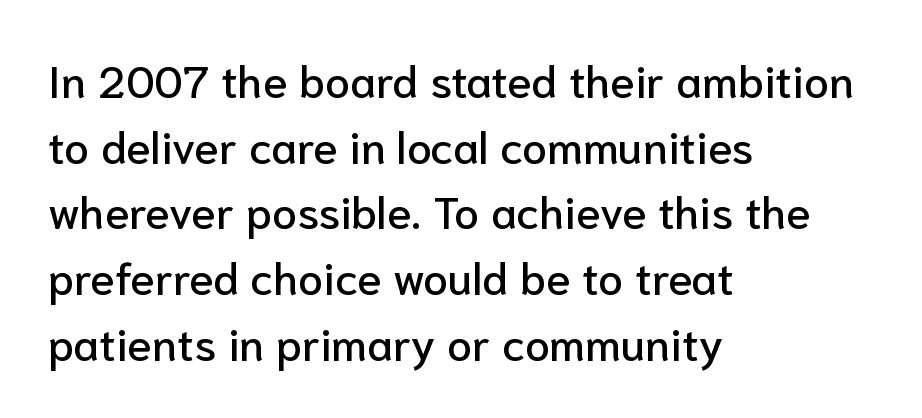
Letterform terminals end flat and unadorned throughout the passage. The face used here is rendered with its standard letterfit. It's the straight-up-and-down kind of type. Words float on clear page, feet unadorned. The paragraph has a hard left edge and a soft right edge.
